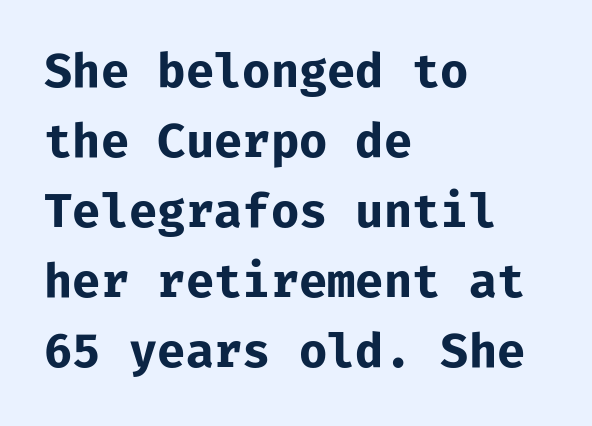
The image shows 46 px bold sans-serif type, upright, monospaced; set left-aligned, normal line spacing (1.52x), normal letter spacing, not underlined; low stroke contrast and a medium x-height.
